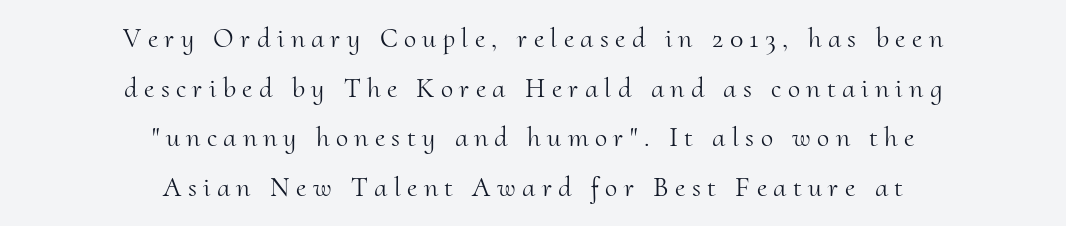
The image shows 28 px light serif type, upright; set centered, line spacing 1.77x, unusually wide letter spacing (+0.23 em), not underlined; medium stroke contrast and a small x-height.
